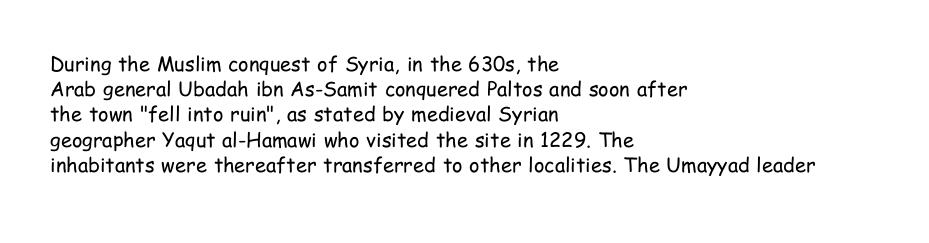
The image shows 20 px text type, upright; set left-aligned, normal line spacing (1.26x), normal letter spacing, not underlined.
